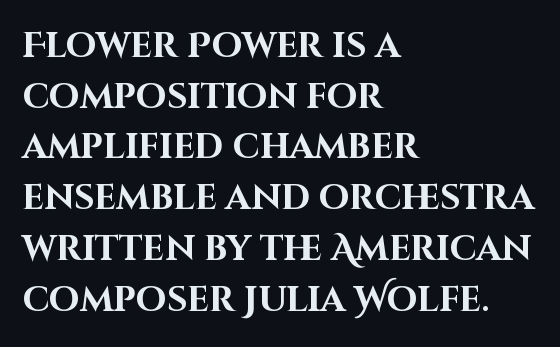
The passage shown is typed in a proportional face where columns would drift. Every row of glyphs begins at an identical x-position on the left. You could call the tracking neutral — neither tight nor loose. Leading matches the norm, producing a regular column. Emphasis by weight is at full strength: bold.
